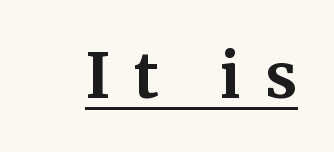
{"serif": "yes", "italic": "no", "bold": "yes", "weight": "bold", "width": "normal", "stroke_contrast": "medium", "x_height": "medium", "monospaced": "no", "underline": "yes", "letter_spacing": "wide", "letter_spacing_em": 0.38, "glyph_px": 62}
